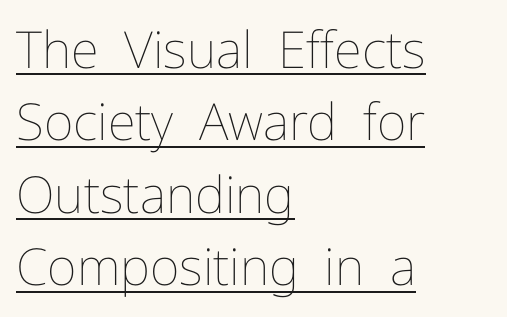
{"italic": "no", "bold": "no", "weight": "thin", "width": "normal", "stroke_contrast": "low", "x_height": "medium", "monospaced": "no", "underline": "yes", "align": "left", "line_spacing": "normal", "line_spacing_ratio": 1.42, "letter_spacing": "normal", "letter_spacing_em": 0.0, "glyph_px": 51}
